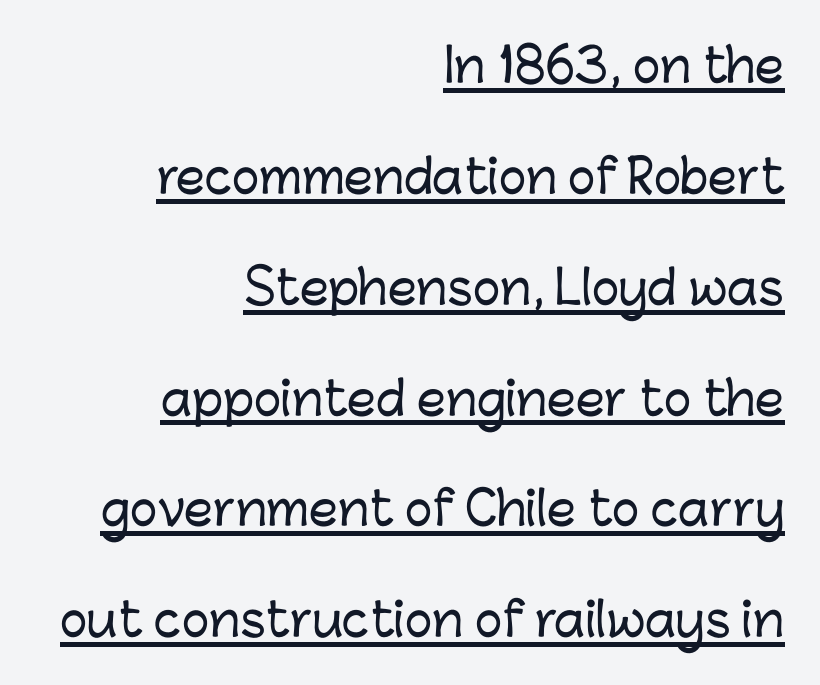
The passage shown stacks its lines with a broad gap. What stands out about the letter spacing? Nothing — it is the standard amount. Students, observe the line beneath the letters — that is underlining. Upright lettering throughout. Is this a fixed-width face? No — the glyphs have proportional, varying widths.
